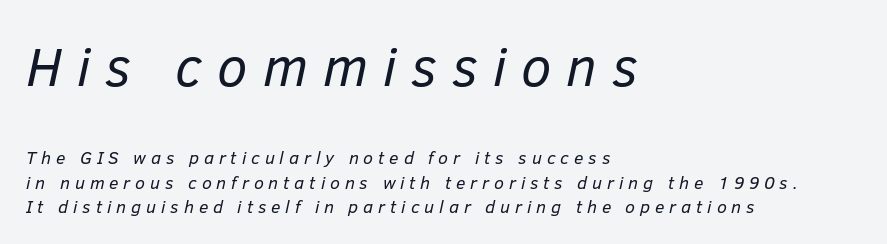
The gaps between neighbouring characters are conspicuously large. A clean baseline with only descenders dipping below it. The composition opens big and finishes small. This sample is left-justified, so line endings fall wherever the words run out. Compared with a typical body face, this is equally light or lighter still.
